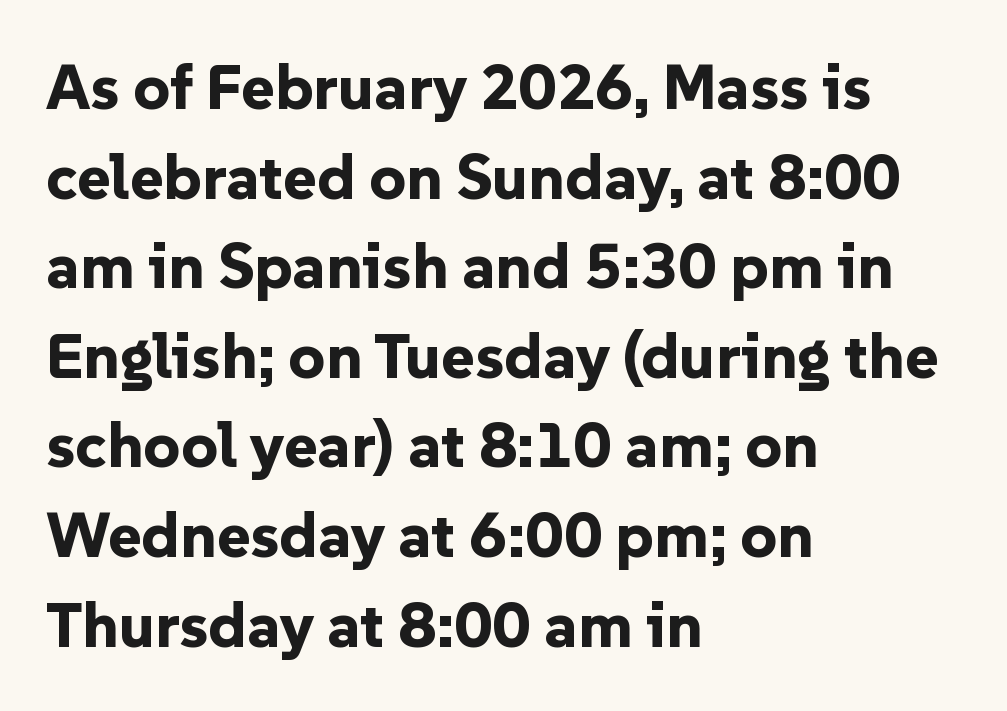
{"serif": "no", "italic": "no", "bold": "yes", "weight": "bold", "width": "normal", "stroke_contrast": "low", "x_height": "medium", "monospaced": "no", "underline": "no", "align": "left", "line_spacing": "normal", "line_spacing_ratio": 1.4, "letter_spacing": "normal", "letter_spacing_em": 0.0, "glyph_px": 64}
